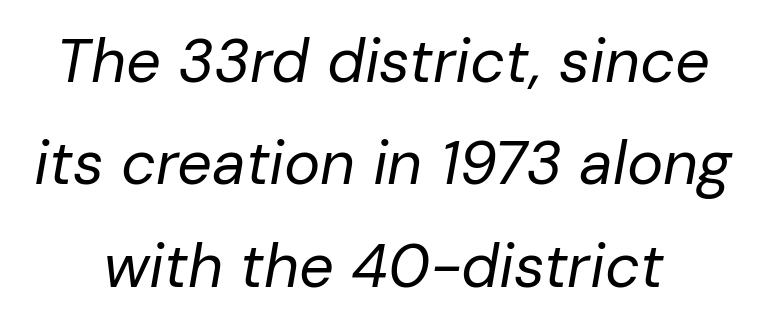
{"italic": "yes", "lean": "right", "slant_degrees": 10, "bold": "no", "weight": "regular", "width": "normal", "stroke_contrast": "low", "x_height": "medium", "monospaced": "no", "underline": "no", "line_spacing": "normal", "line_spacing_ratio": 1.68, "letter_spacing": "normal", "letter_spacing_em": 0.0, "glyph_px": 61}
